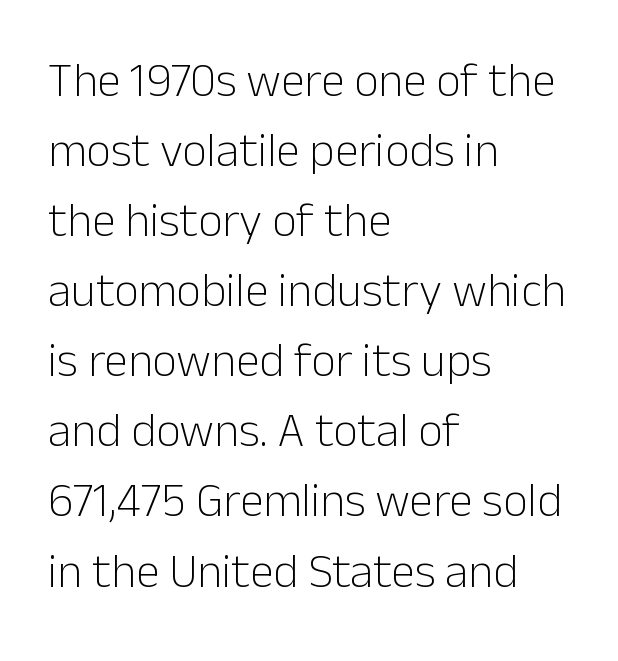
Evenly set lines give the paragraph a standard silhouette. The designer went with a sans here, leaving each stem footless. The zone under the glyphs is completely vacant. You could not count columns in this text — the font is proportionally spaced. Compared with typical body copy, the letter spacing here is the same. The type sits square on the baseline with zero lean.
